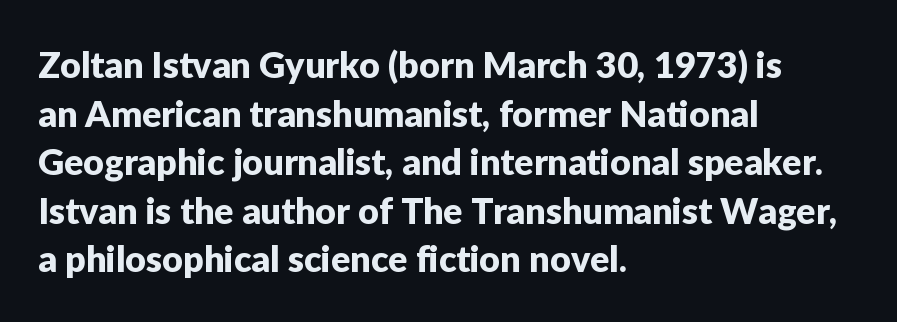
Q: Is the text italic (slanted)? A: No, it is upright.
Q: Is the typeface a serif or a sans-serif typeface? A: Sans-serif.
Q: Is the text underlined? A: No.
Q: How is the paragraph aligned? A: Left-aligned.
Q: Is the spacing between letters normal or unusually wide? A: Normal.
Q: Is the spacing between lines tight, normal or loose? A: Normal.
Q: Width (condensed, normal, or wide)? A: Normal.
Q: Stroke contrast? A: Low.
Q: x-height? A: Medium.
Q: Monospaced? A: No.
